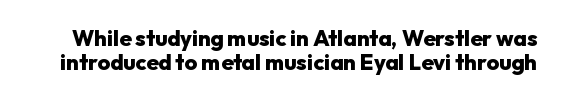
The image shows 22 px bold type, upright; set tight line spacing (1.11x), normal letter spacing, not underlined.
